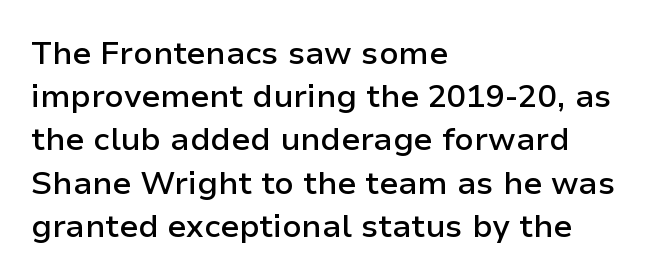
{"serif": "no", "italic": "no", "bold": "semi", "weight": "semibold", "width": "normal", "stroke_contrast": "low", "x_height": "medium", "monospaced": "no", "underline": "no", "align": "left", "line_spacing": "normal", "line_spacing_ratio": 1.35, "letter_spacing": "normal", "letter_spacing_em": 0.0, "glyph_px": 32}
